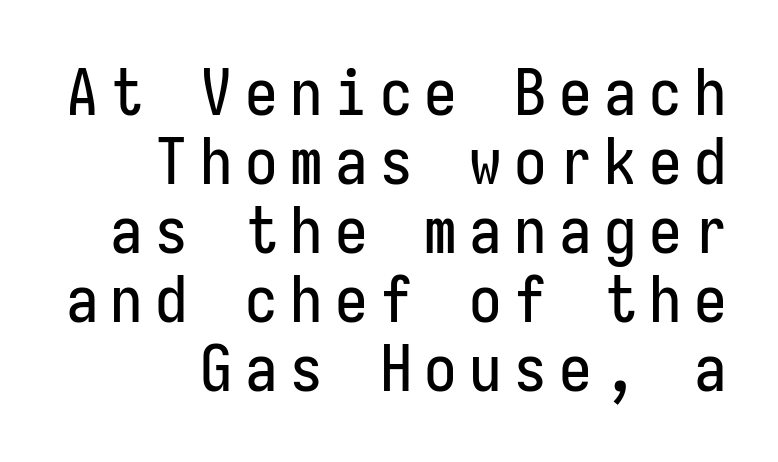
What's the leading like? Squeezed, with rows nearly overlapping. Is this a fixed-width face? Yes — each glyph sits in an identical cell. The axis of the letterforms is exactly vertical. Beneath every word, the page is bare. Are there feet on the stems? There aren't — it's a sans.
